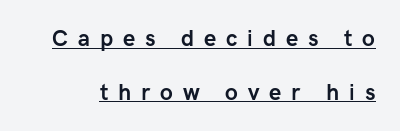
{"italic": "no", "bold": "yes", "underline": "yes", "line_spacing": "loose", "line_spacing_ratio": 2.44, "letter_spacing": "wide", "letter_spacing_em": 0.45, "glyph_px": 22}
